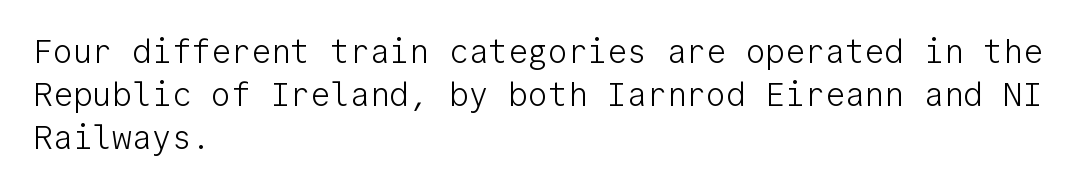
In terms of letterform style, serifs are entirely absent. Each letter, wide or thin by design, is forced into the same width here. Standard letterfit; no display-style spreading of the glyphs. Nobody drew a line under any word here. This rendering uses left alignment, leaving the right contour irregular.
